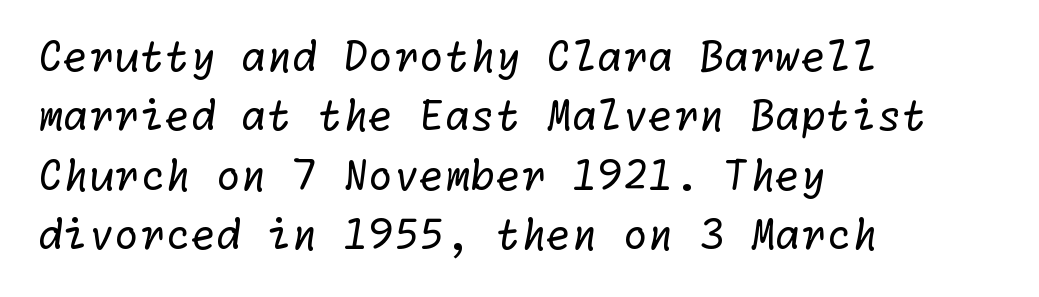
Note: no serifs on the glyphs. Stroke thickness stays within the range of a standard reading face or lighter. This rendering uses left alignment, leaving the right contour irregular. This sample keeps an unexceptional amount of space between lines.
